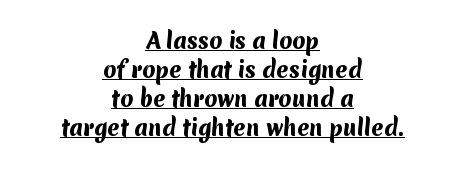
{"bold": "yes", "underline": "yes", "align": "center", "line_spacing": "normal", "line_spacing_ratio": 1.38, "letter_spacing": "normal", "letter_spacing_em": 0.0, "glyph_px": 21}
